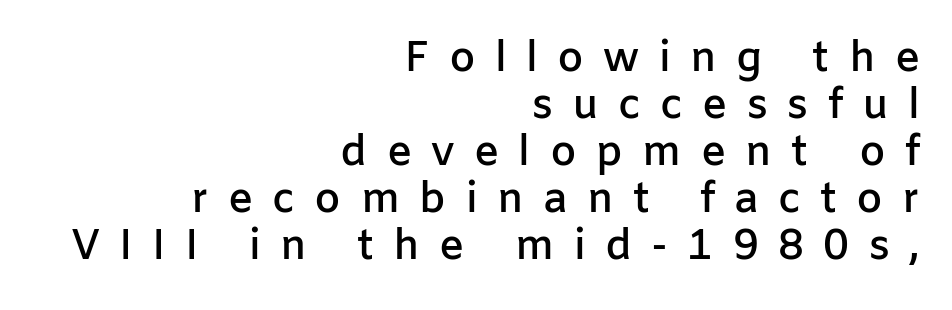
The image shows 42 px semibold sans-serif type, upright; set right-aligned, tight line spacing (1.12x), unusually wide letter spacing (+0.46 em), not underlined; low stroke contrast and a medium x-height.
